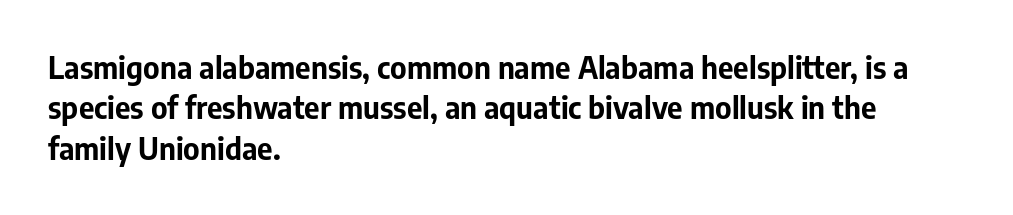
The image shows 30 px bold sans-serif type, upright; set left-aligned, normal line spacing (1.35x), normal letter spacing, not underlined; low stroke contrast and a medium x-height.
